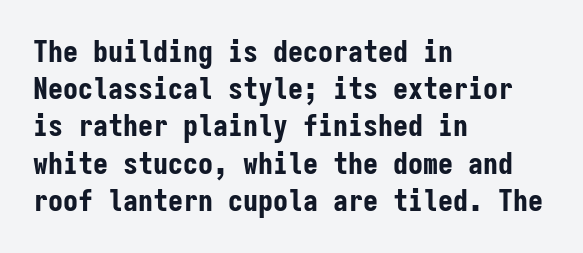
The image shows 30 px bold, condensed sans-serif type, upright, monospaced; set left-aligned, line spacing 1.24x, normal letter spacing, not underlined; low stroke contrast and a medium x-height.
